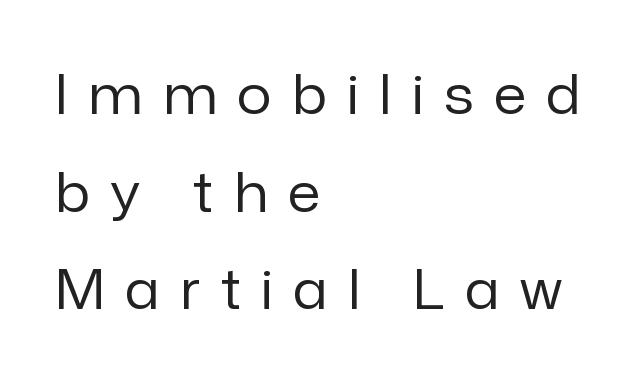
The image shows 54 px regular-weight sans-serif type, upright; set left-aligned, line spacing 1.81x, unusually wide letter spacing (+0.38 em), not underlined; low stroke contrast and a medium x-height.
